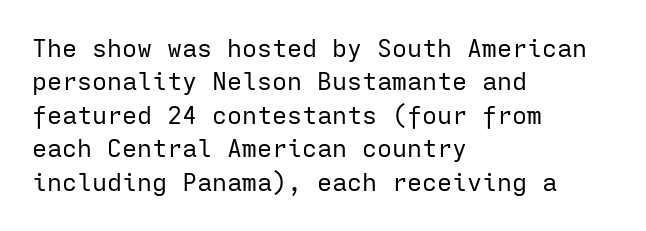
{"italic": "no", "bold": "no", "underline": "no", "align": "left", "line_spacing": "normal", "line_spacing_ratio": 1.34, "letter_spacing": "normal", "letter_spacing_em": 0.0, "glyph_px": 25}
